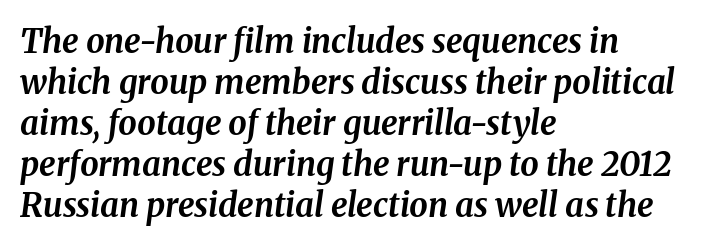
The image shows 33 px bold type, italic (leaning right); set left-aligned, line spacing 1.24x, normal letter spacing, not underlined; medium stroke contrast and a medium x-height.
